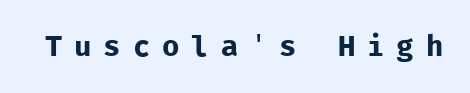
{"serif": "no", "italic": "no", "bold": "no", "weight": "regular", "width": "normal", "stroke_contrast": "low", "x_height": "medium", "monospaced": "yes", "underline": "no", "letter_spacing": "wide", "letter_spacing_em": 0.41, "glyph_px": 29}
